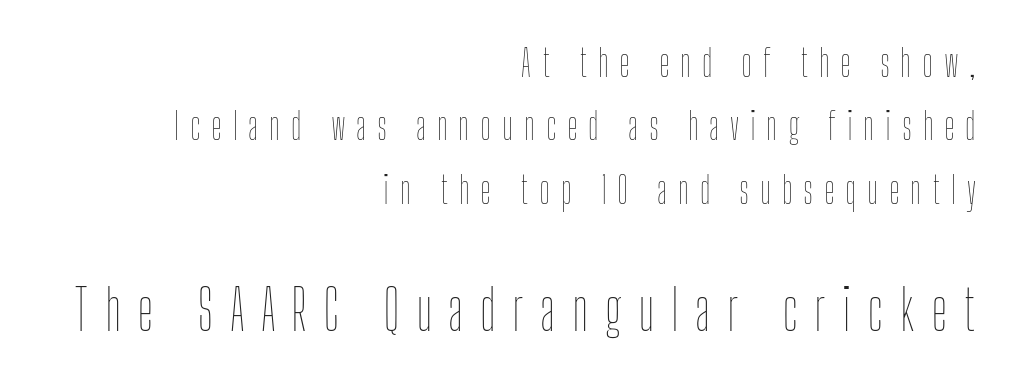
Unmarked baselines from the first word to the last. Which of the two is more prominent by size? The second, at the bottom. On a weight scale, this lands at 450 or below. Compared with typical body copy, the letter spacing here is much looser.
